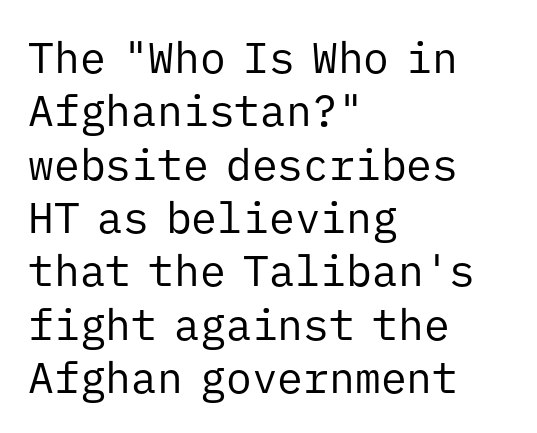
Q: Is the text bold? A: No.
Q: Is the text italic (slanted)? A: No, it is upright.
Q: Is the typeface a serif or a sans-serif typeface? A: Sans-serif.
Q: Is the text underlined? A: No.
Q: How is the paragraph aligned? A: Left-aligned.
Q: Is the spacing between letters normal or unusually wide? A: Normal.
Q: Width (condensed, normal, or wide)? A: Normal.
Q: Stroke contrast? A: Low.
Q: x-height? A: Medium.
Q: Monospaced? A: Yes.
